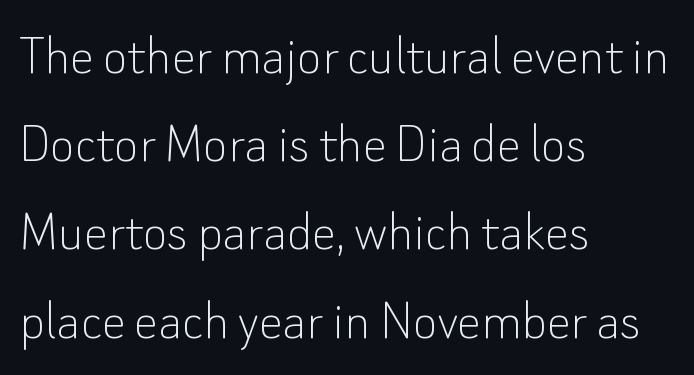
Q: Is the text bold? A: No.
Q: Is the text italic (slanted)? A: No, it is upright.
Q: Is the typeface a serif or a sans-serif typeface? A: Sans-serif.
Q: Is the text underlined? A: No.
Q: How is the paragraph aligned? A: Left-aligned.
Q: Is the spacing between letters normal or unusually wide? A: Normal.
Q: Is the spacing between lines tight, normal or loose? A: Normal.
Q: Width (condensed, normal, or wide)? A: Normal.
Q: Stroke contrast? A: Low.
Q: x-height? A: Small.
Q: Monospaced? A: No.
